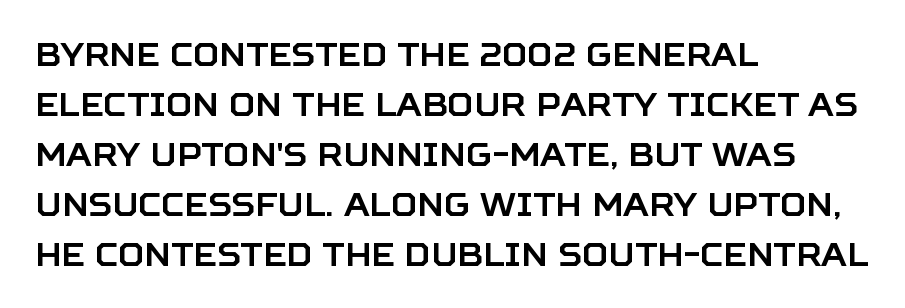
{"serif": "no", "italic": "no", "width": "normal", "stroke_contrast": "low", "x_height": "large", "monospaced": "no", "underline": "no", "align": "left", "line_spacing": "normal", "line_spacing_ratio": 1.56, "letter_spacing": "normal", "letter_spacing_em": 0.0, "glyph_px": 32}
